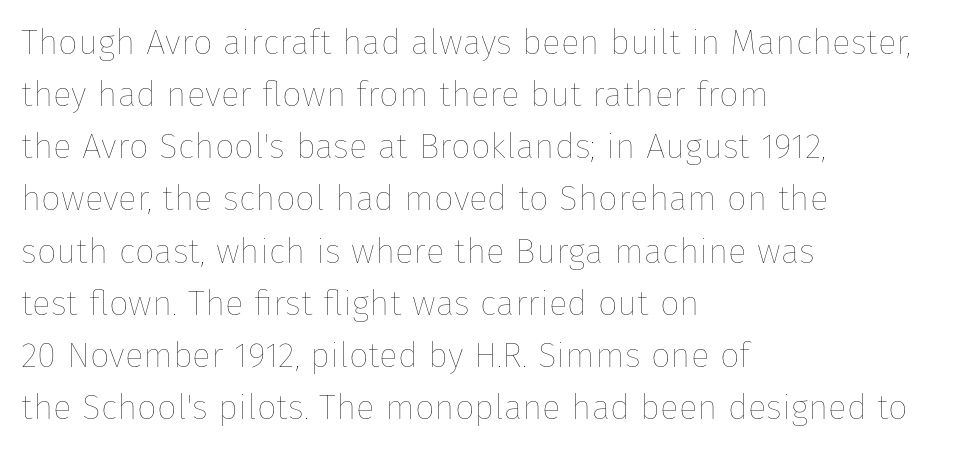
{"italic": "no", "bold": "no", "weight": "thin", "width": "normal", "stroke_contrast": "low", "x_height": "medium", "monospaced": "no", "underline": "no", "align": "left", "line_spacing": "normal", "line_spacing_ratio": 1.49, "letter_spacing": "normal", "letter_spacing_em": 0.0, "glyph_px": 35}
